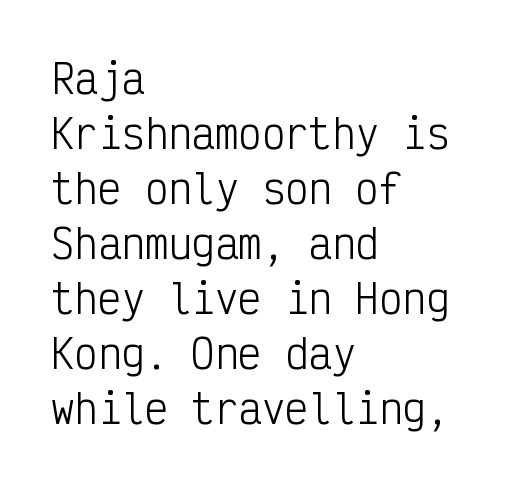
The image shows 39 px light, condensed sans-serif type, upright, monospaced; set left-aligned, normal line spacing (1.41x), normal letter spacing, not underlined; low stroke contrast and a medium x-height.
